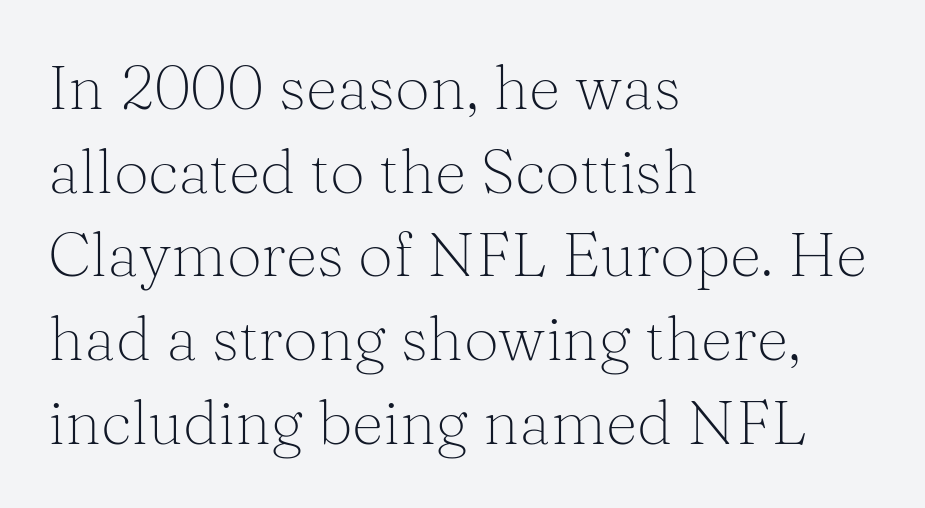
Here the glyphs are tracked normally, forming tight word shapes. You could not count columns in this text — the font is proportionally spaced. The passage shown is typeset with a serif family. The letters stand straight up with perfectly vertical stems. No extra ink here — the face is not bold.
